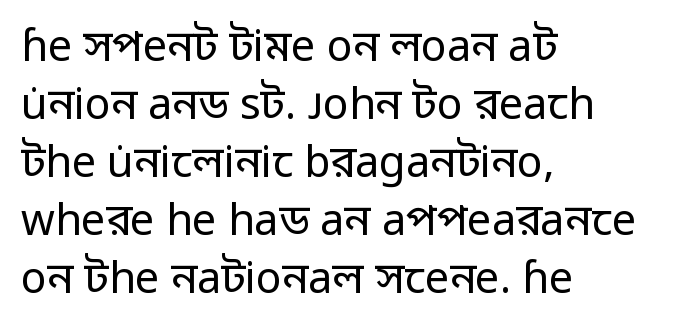
Spacing verdict: proportional, widths tailored to each character. I'd call this a sans setting — the letters go barefoot. Successive baselines arrive at the customary interval. Nobody drew a line under any word here. It's the straight-up-and-down kind of type.
